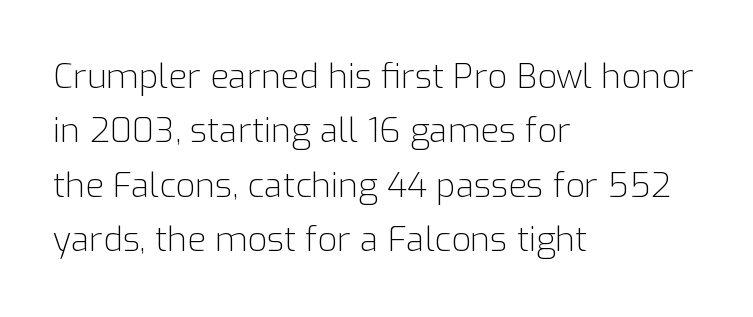
Q: Is the text bold? A: No.
Q: Is the text italic (slanted)? A: No, it is upright.
Q: Is the typeface a serif or a sans-serif typeface? A: Sans-serif.
Q: Is the text underlined? A: No.
Q: How is the paragraph aligned? A: Left-aligned.
Q: Is the spacing between letters normal or unusually wide? A: Normal.
Q: Is the spacing between lines tight, normal or loose? A: Normal.
Q: Width (condensed, normal, or wide)? A: Normal.
Q: Stroke contrast? A: Low.
Q: x-height? A: Medium.
Q: Monospaced? A: No.
